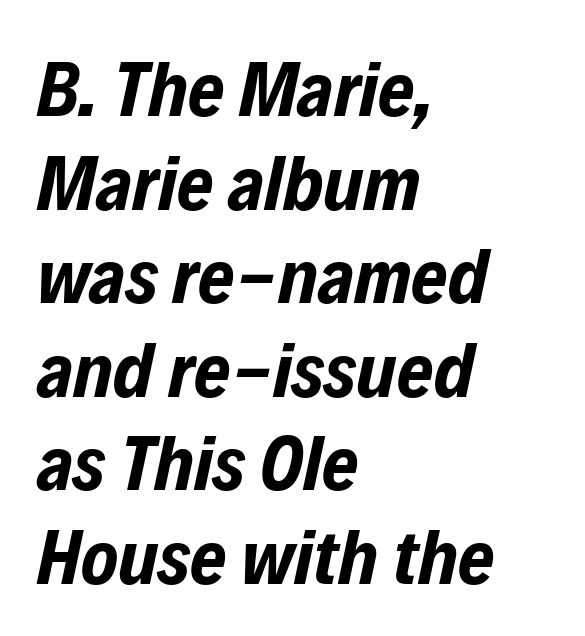
The paragraph has a hard left edge and a soft right edge. The zone under the glyphs is completely vacant. The face used here has the dense, thick strokes of a bold. Each letter keeps its own natural width here, so spacing adapts to shape. Default kerning and tracking; the words read as compact shapes.
